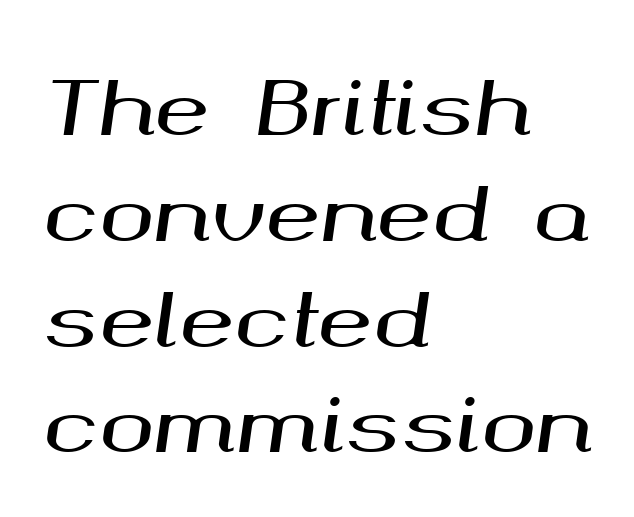
Notice how the stems are inclined rather than vertical — that's the hallmark of italics. Only glyphs here, with clear space below each row. Summary of vertical rhythm: regular, with standard interline spacing. Default kerning and tracking; the words read as compact shapes. The paragraph shown leans on its left margin. Each letter keeps its own natural width here, so spacing adapts to shape.
